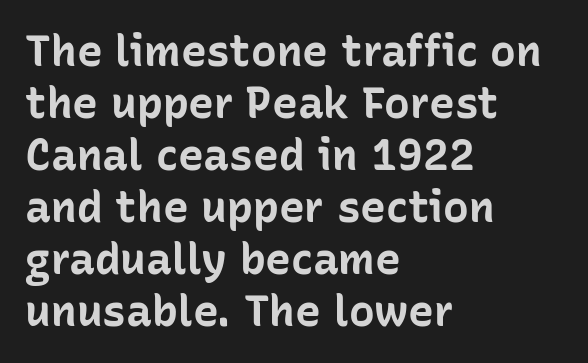
{"serif": "no", "italic": "no", "bold": "yes", "weight": "bold", "width": "normal", "stroke_contrast": "low", "x_height": "medium", "monospaced": "no", "underline": "no", "align": "left", "line_spacing_ratio": 1.21, "letter_spacing": "normal", "letter_spacing_em": 0.0, "glyph_px": 43}
